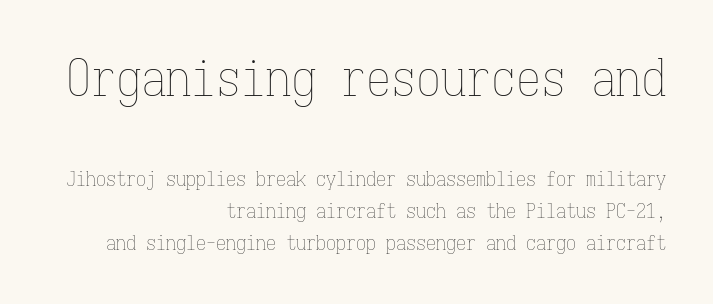
{"italic": "no", "bold": "no", "weight": "thin", "width": "condensed", "stroke_contrast": "low", "x_height": "medium", "monospaced": "yes", "underline": "no", "align": "right", "line_spacing": "normal", "line_spacing_ratio": 1.59, "letter_spacing": "normal", "letter_spacing_em": 0.0, "larger_block": "first", "size_ratio": 2.5, "glyph_px": 50}
